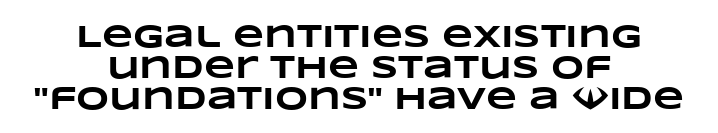
{"bold": "yes", "weight": "heavy", "width": "wide", "stroke_contrast": "low", "x_height": "large", "monospaced": "no", "underline": "no", "align": "center", "line_spacing": "tight", "line_spacing_ratio": 0.97, "letter_spacing": "normal", "letter_spacing_em": 0.0, "glyph_px": 32}
